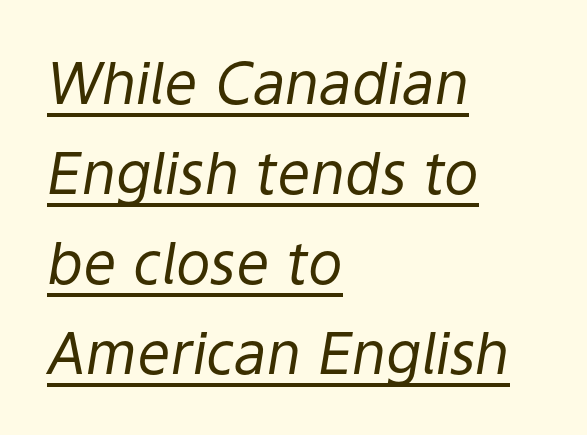
{"italic": "yes", "lean": "right", "slant_degrees": 9, "bold": "no", "weight": "regular", "width": "normal", "stroke_contrast": "low", "x_height": "medium", "monospaced": "no", "underline": "yes", "align": "left", "line_spacing": "normal", "line_spacing_ratio": 1.55, "letter_spacing": "normal", "letter_spacing_em": 0.0, "glyph_px": 58}
